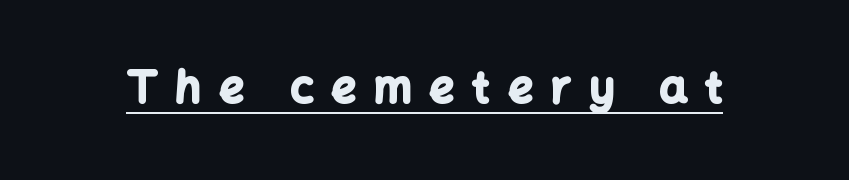
The image shows 44 px bold sans-serif type, upright; set unusually wide letter spacing (+0.4 em), underlined; low stroke contrast and a medium x-height.
